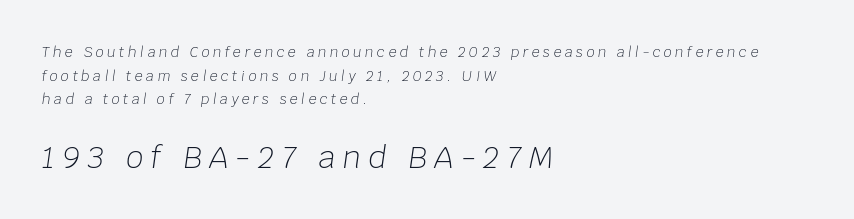
These glyphs show unthickened strokes, regular width or finer. A classic flush-left, rag-right setting is used for this passage. Style check: oblique. Does extra space separate the letters? Yes, quite a lot of it. The strip under each line holds only bare page.
